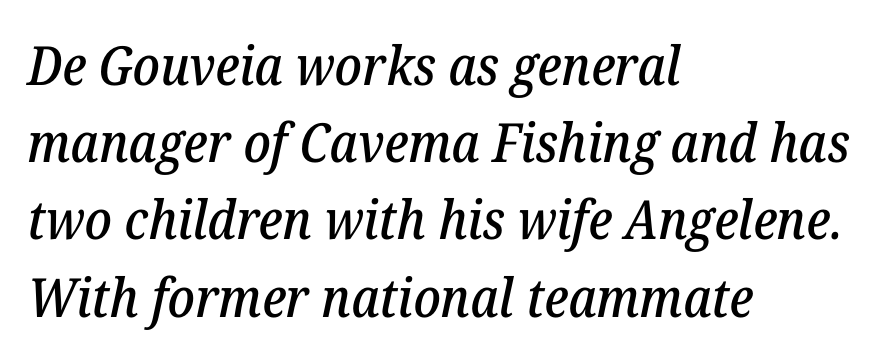
Does the type have serifs? Yes, each stem ends in a small foot. Leading: standard. The zone under the glyphs is completely vacant. This is oblique type, the kind used for emphasis or titles. Nobody touched the tracking dial on this one. Looks like regular typesetting: each glyph gets only the width it needs.
